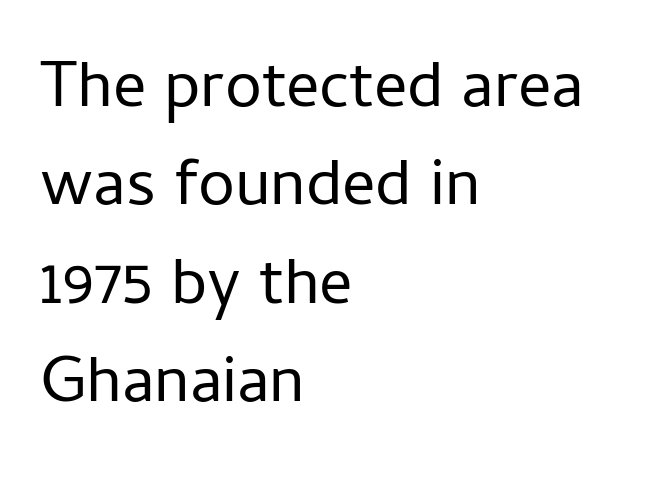
{"serif": "no", "italic": "no", "bold": "no", "weight": "regular", "width": "normal", "stroke_contrast": "low", "x_height": "medium", "monospaced": "no", "underline": "no", "align": "left", "line_spacing": "normal", "line_spacing_ratio": 1.49, "letter_spacing": "normal", "letter_spacing_em": 0.0, "glyph_px": 66}
